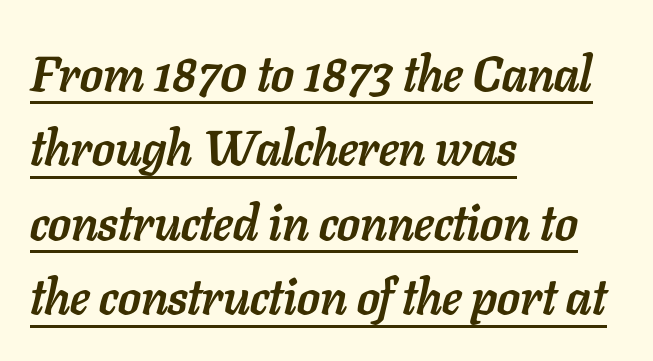
The image shows 49 px semibold type, italic (leaning right); set left-aligned, normal line spacing (1.52x), normal letter spacing, underlined; low stroke contrast and a medium x-height.
